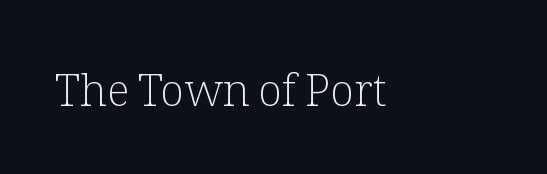
The image shows 44 px light serif type, upright; set normal letter spacing, not underlined; low stroke contrast and a medium x-height.
